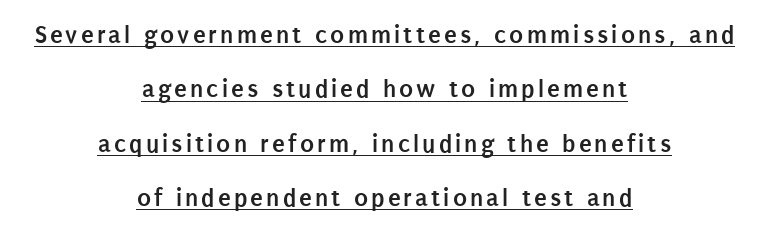
{"italic": "no", "bold": "yes", "underline": "yes", "align": "center", "line_spacing": "loose", "line_spacing_ratio": 2.09, "glyph_px": 26}
